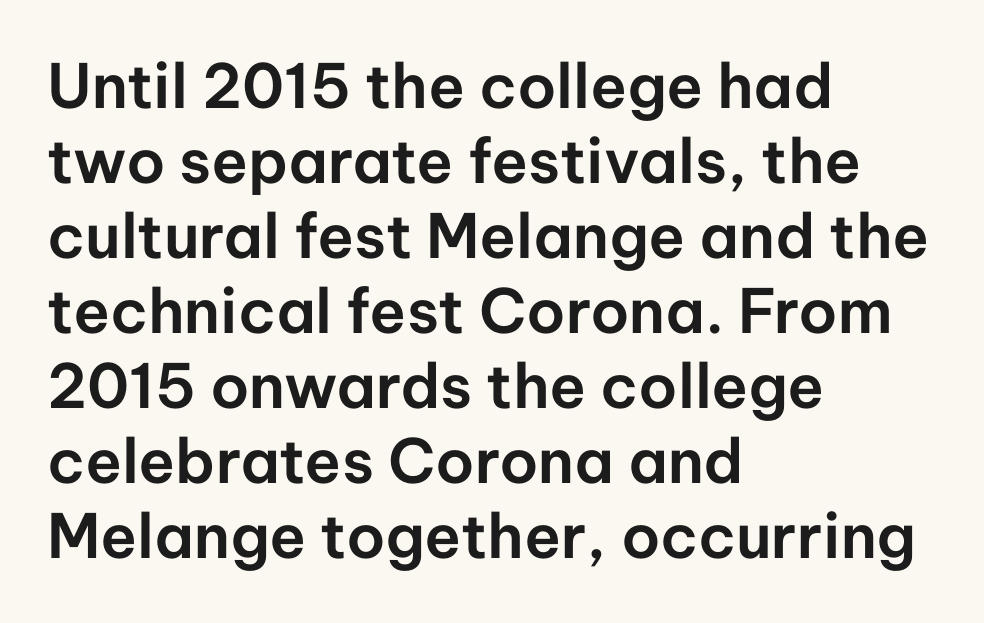
The image shows 61 px sans-serif type, upright; set left-aligned, line spacing 1.23x, normal letter spacing, not underlined; low stroke contrast and a medium x-height.
